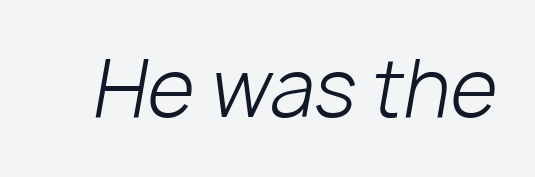
Descender tails drop into unmarked territory. The cut favours lightness, reaching ordinary text weight at its darkest. These lines keep a tight, regular rhythm from letter to letter. Is this a fixed-width face? No — the glyphs have proportional, varying widths. Does the lettering tilt? It does — this is italic.
